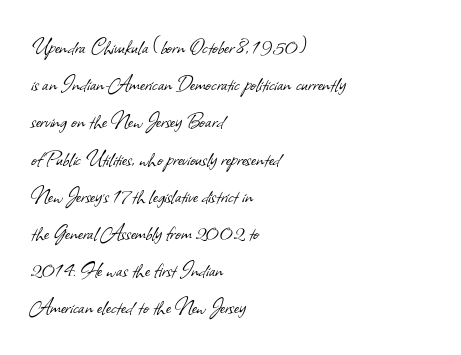
The image shows 24 px text type; set left-aligned, normal line spacing (1.55x), normal letter spacing, not underlined.
